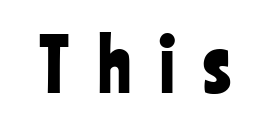
The image shows 72 px condensed sans-serif type, upright; set unusually wide letter spacing (+0.4 em), not underlined; low stroke contrast and a medium x-height.
